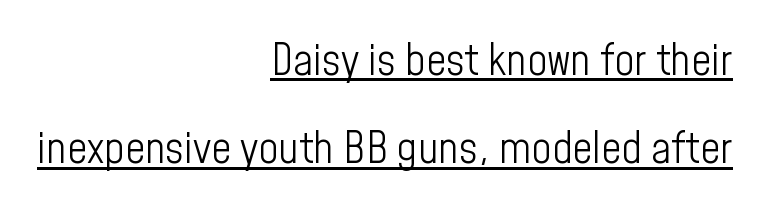
Q: Is the text bold? A: No.
Q: Is the text italic (slanted)? A: No, it is upright.
Q: Is the typeface a serif or a sans-serif typeface? A: Sans-serif.
Q: Is the text underlined? A: Yes.
Q: How is the paragraph aligned? A: Right-aligned.
Q: Is the spacing between letters normal or unusually wide? A: Normal.
Q: Is the spacing between lines tight, normal or loose? A: Loose.
Q: Width (condensed, normal, or wide)? A: Condensed.
Q: Stroke contrast? A: Low.
Q: x-height? A: Medium.
Q: Monospaced? A: No.
